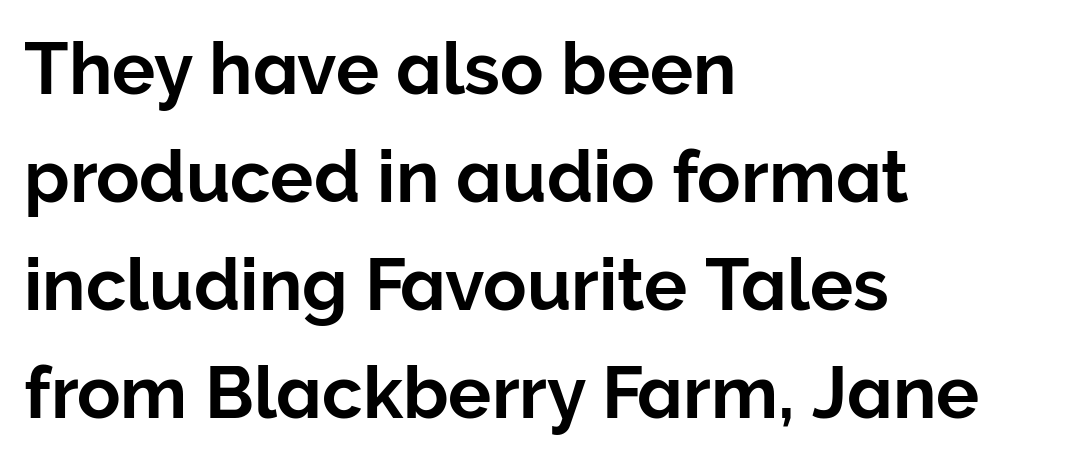
Q: Is the text italic (slanted)? A: No, it is upright.
Q: Is the typeface a serif or a sans-serif typeface? A: Sans-serif.
Q: Is the text underlined? A: No.
Q: How is the paragraph aligned? A: Left-aligned.
Q: Is the spacing between letters normal or unusually wide? A: Normal.
Q: Is the spacing between lines tight, normal or loose? A: Normal.
Q: Width (condensed, normal, or wide)? A: Normal.
Q: Stroke contrast? A: Low.
Q: x-height? A: Medium.
Q: Monospaced? A: No.
